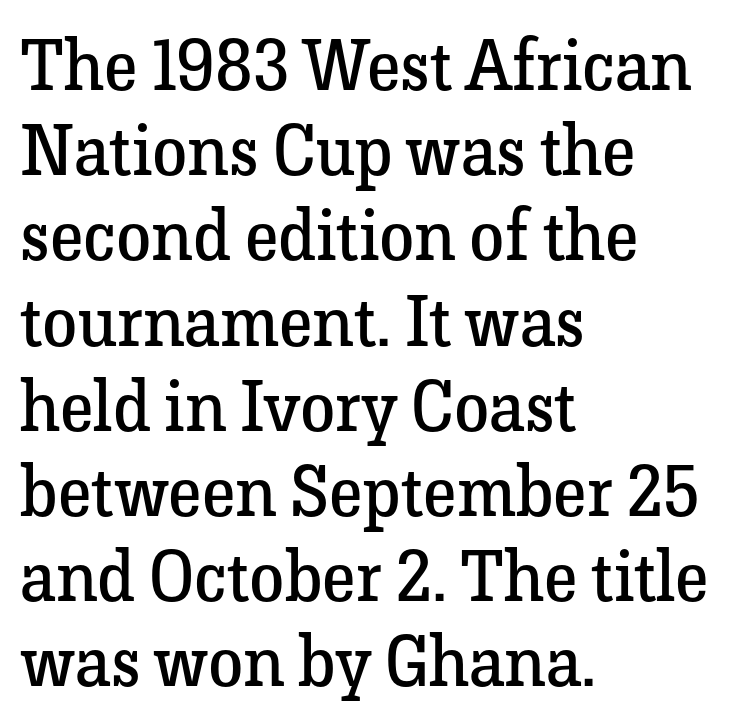
{"serif": "yes", "italic": "no", "bold": "no", "weight": "regular", "width": "normal", "stroke_contrast": "low", "x_height": "medium", "monospaced": "no", "underline": "no", "align": "left", "line_spacing_ratio": 1.2, "letter_spacing": "normal", "letter_spacing_em": 0.0, "glyph_px": 71}
